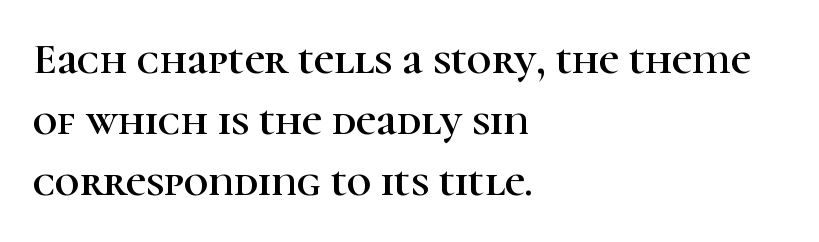
{"serif": "yes", "italic": "no", "width": "normal", "stroke_contrast": "high", "x_height": "medium", "monospaced": "no", "underline": "no", "align": "left", "line_spacing": "normal", "line_spacing_ratio": 1.42, "letter_spacing": "normal", "letter_spacing_em": 0.0, "glyph_px": 43}
